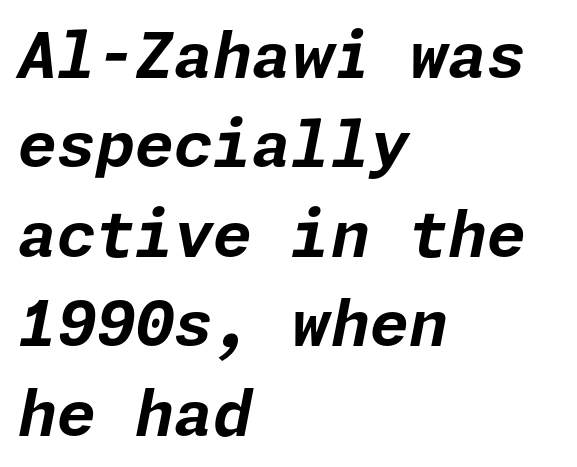
{"italic": "yes", "lean": "right", "slant_degrees": 11, "bold": "yes", "weight": "bold", "width": "normal", "stroke_contrast": "low", "x_height": "medium", "underline": "no", "align": "left", "line_spacing": "normal", "line_spacing_ratio": 1.42, "letter_spacing": "normal", "letter_spacing_em": 0.0, "glyph_px": 63}
